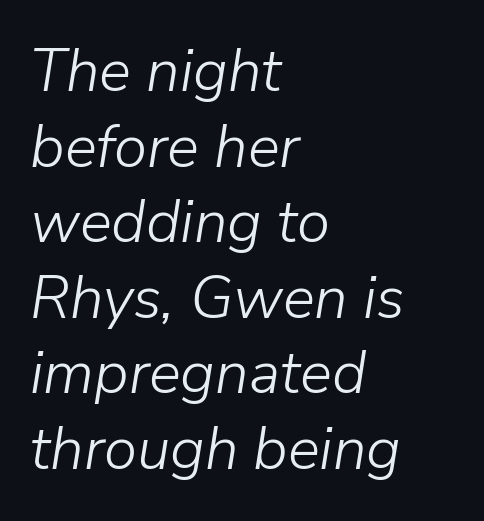
{"italic": "yes", "lean": "right", "slant_degrees": 9, "bold": "no", "weight": "light", "width": "normal", "stroke_contrast": "low", "x_height": "medium", "monospaced": "no", "underline": "no", "align": "left", "line_spacing": "normal", "line_spacing_ratio": 1.26, "letter_spacing": "normal", "letter_spacing_em": 0.0, "glyph_px": 60}
